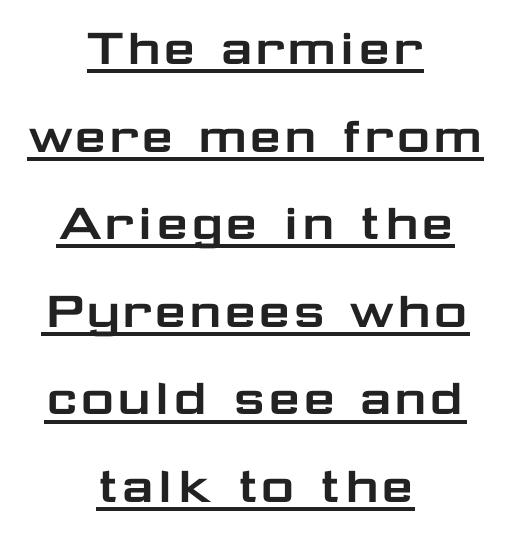
{"serif": "no", "italic": "no", "width": "wide", "stroke_contrast": "low", "x_height": "medium", "monospaced": "no", "underline": "yes", "align": "center", "line_spacing": "normal", "line_spacing_ratio": 1.51, "letter_spacing": "normal", "letter_spacing_em": 0.0, "glyph_px": 58}
